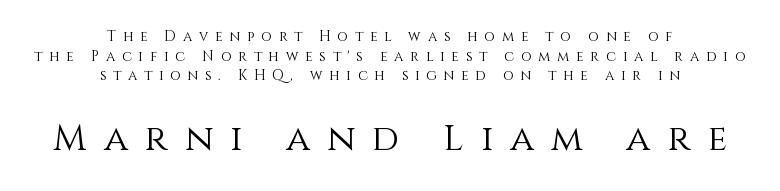
Q: Is the text bold? A: No.
Q: Is the text italic (slanted)? A: No, it is upright.
Q: Is the text underlined? A: No.
Q: How is the paragraph aligned? A: Centered.
Q: Is the spacing between letters normal or unusually wide? A: Unusually wide.
Q: Is the spacing between lines tight, normal or loose? A: Normal.
Q: Which block of text is set in a larger size, the first (top) or the second (bottom)? A: The second (bottom) one.
Q: Width (condensed, normal, or wide)? A: Normal.
Q: x-height? A: Large.
Q: Monospaced? A: No.
